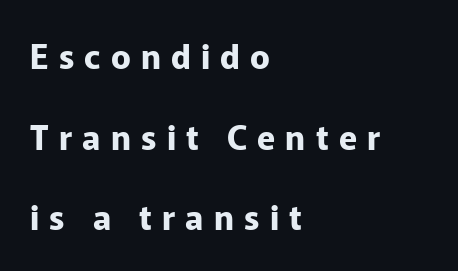
The image shows 33 px bold sans-serif type, upright; set left-aligned, loose line spacing (2.44x), unusually wide letter spacing (+0.31 em), not underlined; low stroke contrast and a medium x-height.
